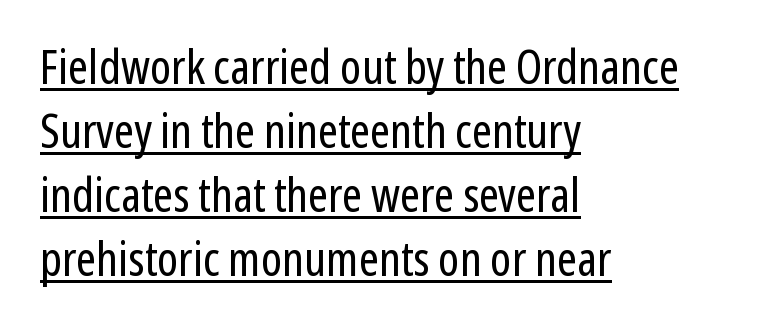
Q: Is the text bold? A: No.
Q: Is the text italic (slanted)? A: No, it is upright.
Q: Is the typeface a serif or a sans-serif typeface? A: Sans-serif.
Q: Is the text underlined? A: Yes.
Q: How is the paragraph aligned? A: Left-aligned.
Q: Is the spacing between letters normal or unusually wide? A: Normal.
Q: Is the spacing between lines tight, normal or loose? A: Normal.
Q: Width (condensed, normal, or wide)? A: Condensed.
Q: Stroke contrast? A: Low.
Q: x-height? A: Medium.
Q: Monospaced? A: No.
